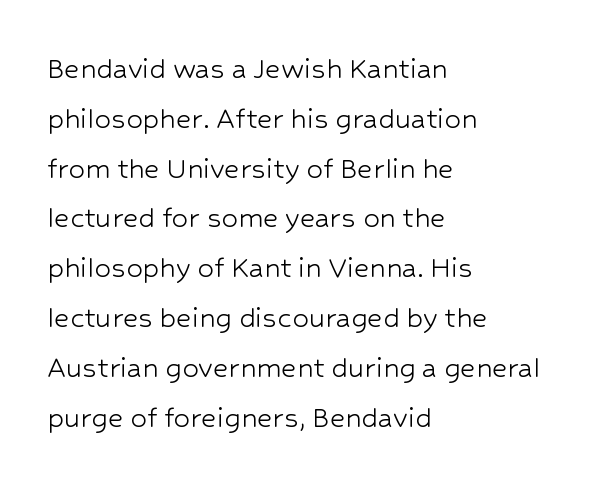
The image shows 33 px light sans-serif type, upright; set left-aligned, normal line spacing (1.51x), normal letter spacing, not underlined; low stroke contrast and a medium x-height.
